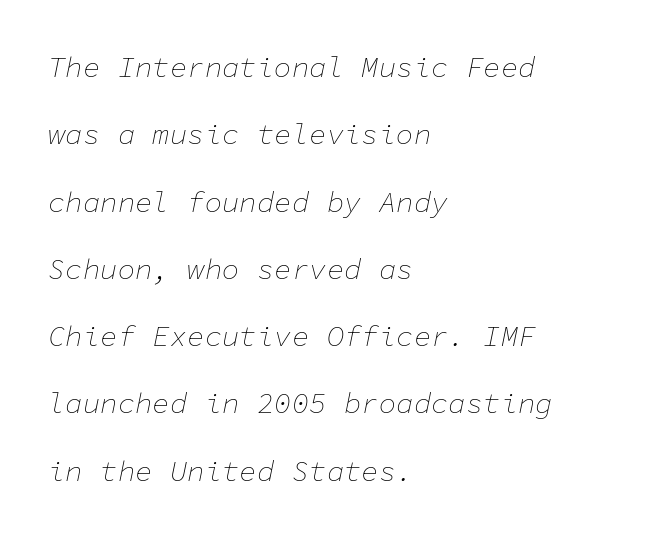
The image shows 29 px thin type, italic (leaning right), monospaced; set left-aligned, loose line spacing (2.32x), normal letter spacing, not underlined; low stroke contrast and a medium x-height.
